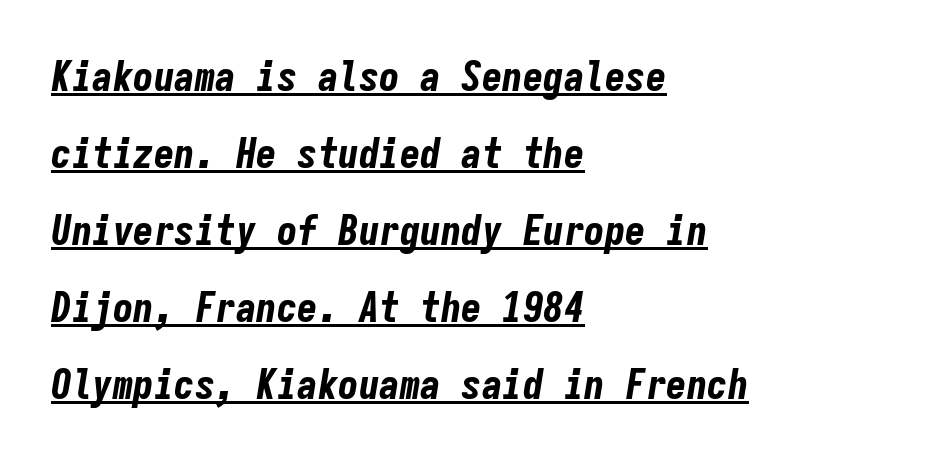
{"italic": "yes", "lean": "right", "slant_degrees": 9, "bold": "yes", "weight": "bold", "width": "condensed", "stroke_contrast": "low", "x_height": "medium", "monospaced": "yes", "underline": "yes", "align": "left", "line_spacing_ratio": 1.88, "letter_spacing": "normal", "letter_spacing_em": 0.0, "glyph_px": 41}
